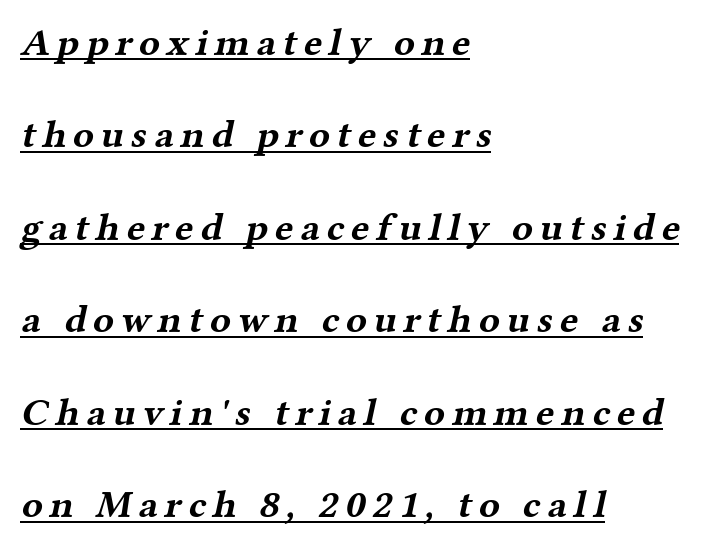
{"serif": "yes", "bold": "yes", "weight": "bold", "width": "wide", "stroke_contrast": "medium", "x_height": "medium", "monospaced": "no", "underline": "yes", "align": "left", "line_spacing": "loose", "line_spacing_ratio": 2.37, "glyph_px": 39}
